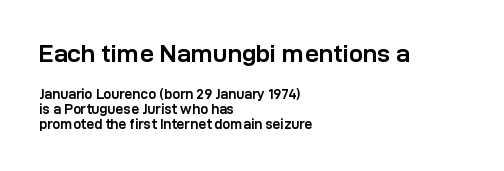
{"italic": "no", "bold": "yes", "underline": "no", "align": "left", "line_spacing": "tight", "line_spacing_ratio": 1.07, "letter_spacing": "normal", "letter_spacing_em": 0.0, "larger_block": "first", "size_ratio": 1.79, "glyph_px": 25}
